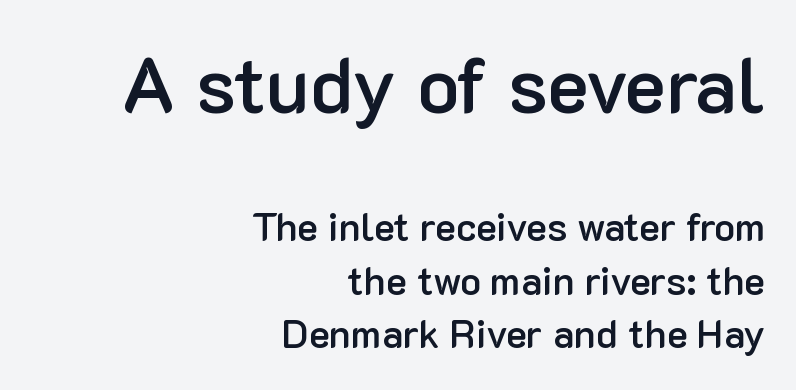
This layout puts the oversized block above and the modest block below. Is this a fixed-width face? No — the glyphs have proportional, varying widths. Vertically, the passage feels balanced, rows spaced as you'd expect. Every row of glyphs terminates at an identical x-position on the right. Honestly, the letter spacing is just normal — you wouldn't notice it. Strokes here are thickened, but only to semibold level.
